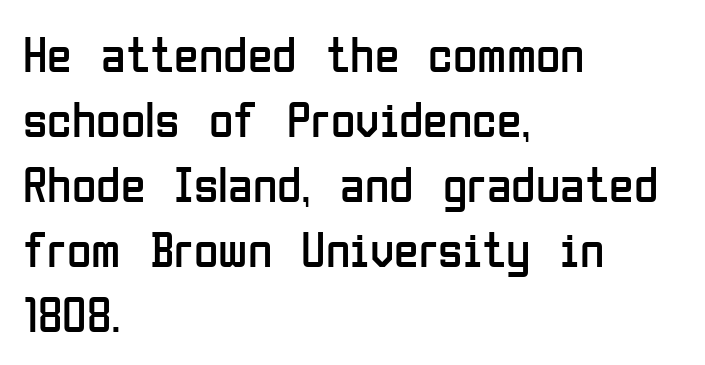
Letters rest on an invisible, unmarked baseline. Is the type heavy? It reads as light-to-regular instead. Line starts are locked; line ends wander. Every stem runs plumb, perpendicular to the baseline. The line-height multiplier appears to be the usual default. What stands out about the letter spacing? Nothing — it is the standard amount.
